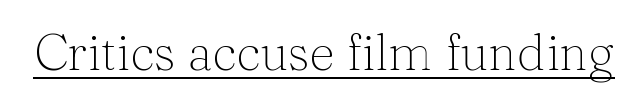
{"serif": "yes", "italic": "no", "bold": "no", "weight": "thin", "width": "normal", "stroke_contrast": "medium", "x_height": "medium", "monospaced": "no", "underline": "yes", "letter_spacing": "normal", "letter_spacing_em": 0.0, "glyph_px": 50}
